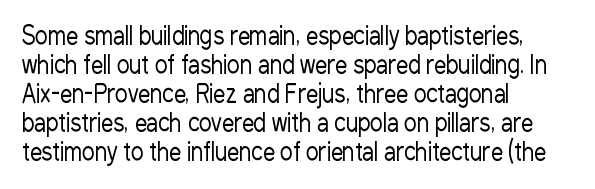
The strokes carry an ordinary text weight at most. Default kerning and tracking; the words read as compact shapes. The gap between lines stays unmarked. Does the lettering tilt? It doesn't — this is upright.
